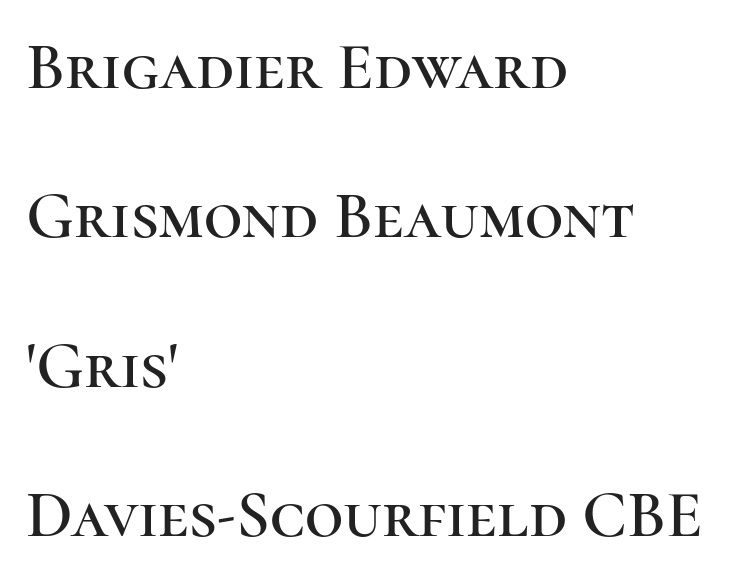
{"serif": "yes", "italic": "no", "width": "normal", "stroke_contrast": "high", "x_height": "medium", "monospaced": "no", "underline": "no", "align": "left", "line_spacing": "loose", "line_spacing_ratio": 2.23, "letter_spacing": "normal", "letter_spacing_em": 0.0, "glyph_px": 67}
